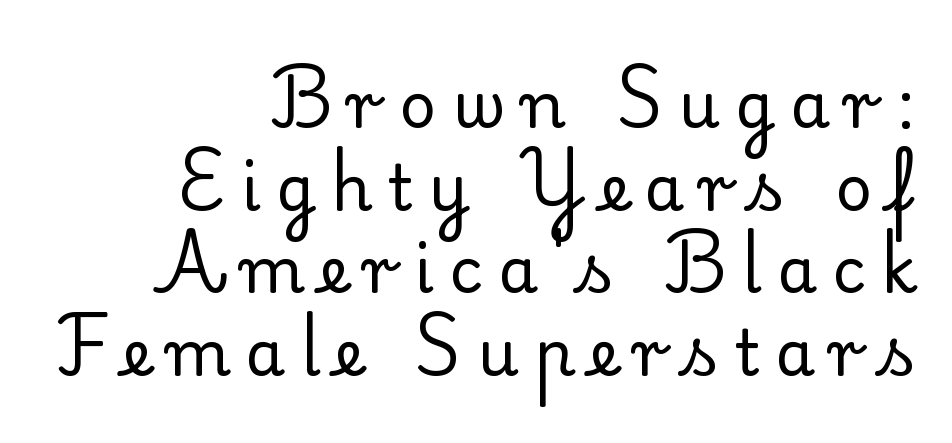
The image shows 64 px regular-weight serif type, upright; set right-aligned, normal line spacing (1.29x), unusually wide letter spacing (+0.24 em), not underlined; low stroke contrast and a small x-height.
